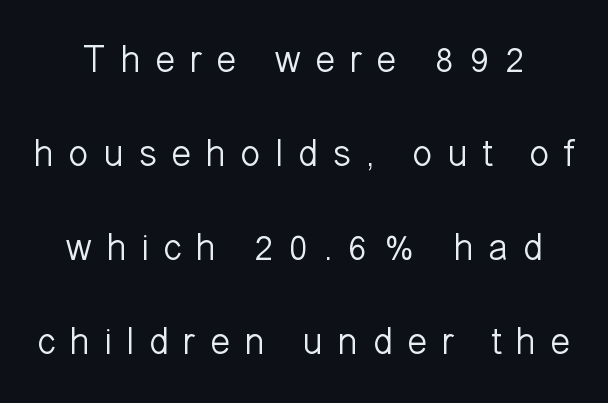
{"serif": "no", "italic": "no", "bold": "no", "weight": "light", "width": "normal", "stroke_contrast": "low", "x_height": "medium", "monospaced": "no", "underline": "no", "line_spacing": "loose", "line_spacing_ratio": 2.47, "letter_spacing": "wide", "letter_spacing_em": 0.36, "glyph_px": 38}
